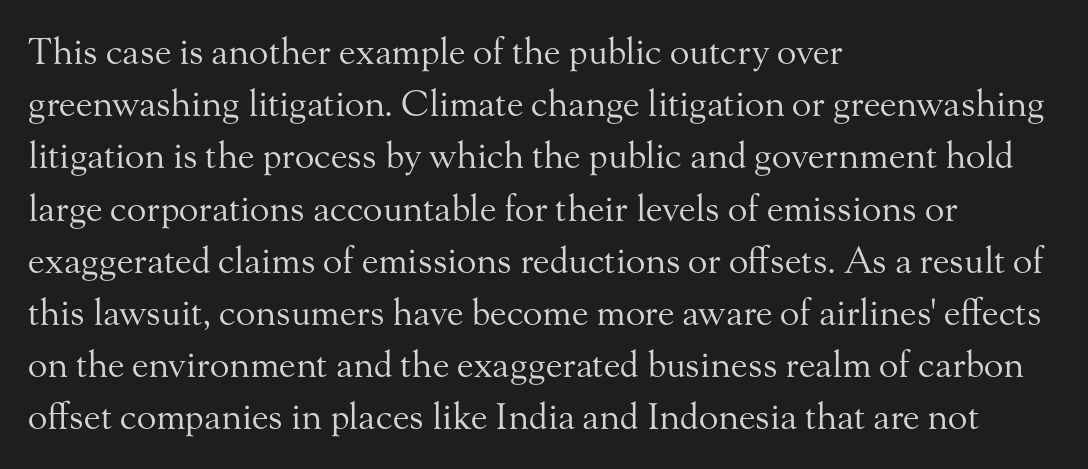
The image shows 36 px regular-weight serif type, upright; set left-aligned, normal line spacing (1.45x), normal letter spacing, not underlined; medium stroke contrast and a small x-height.
